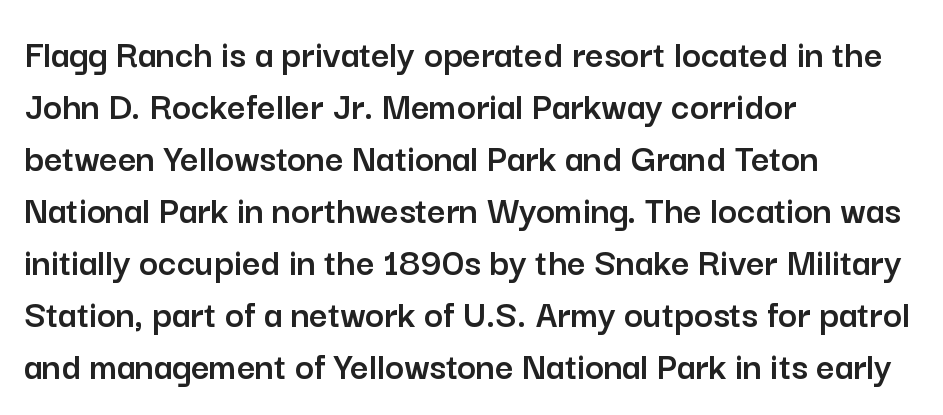
The passage shown is not underscored anywhere. Standard letterfit; no display-style spreading of the glyphs. Nope, no serifs anywhere on these letters. This block has exactly the height ordinary leading produces.
